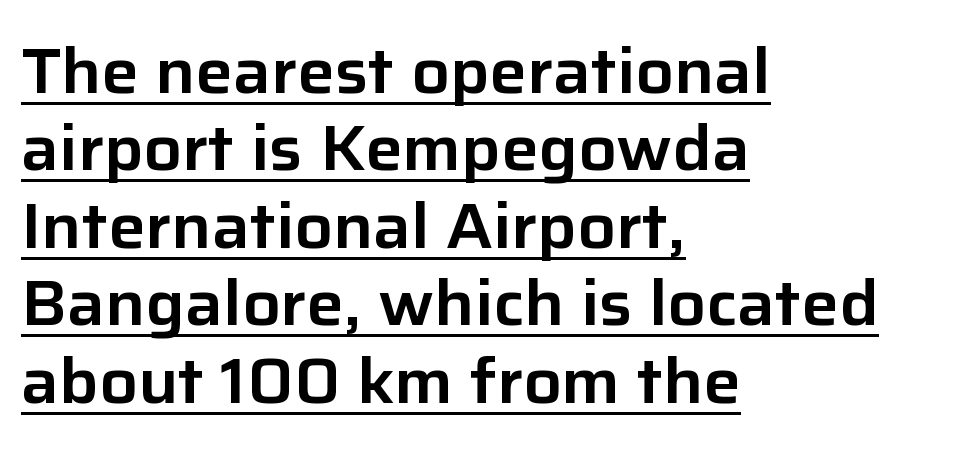
The image shows 63 px sans-serif type, upright; set left-aligned, line spacing 1.23x, normal letter spacing, underlined; low stroke contrast and a medium x-height.
